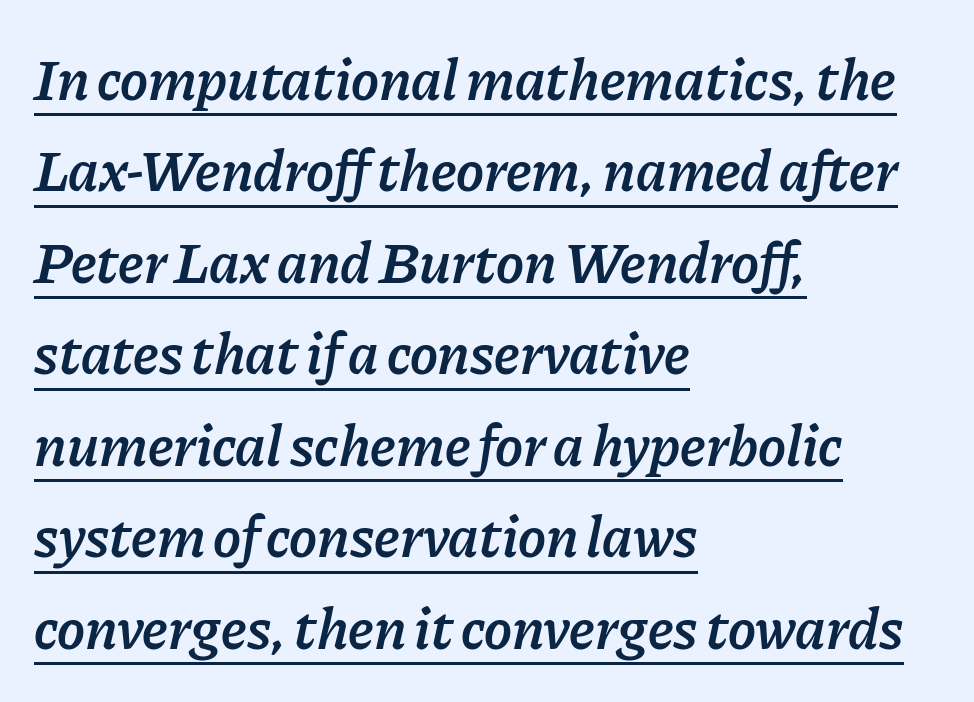
Varying glyph widths throughout — classic text-font behaviour. Line starts are locked; line ends wander. A typographer would call this underscored text. Notice how descenders clear the ascenders below comfortably — that's standard leading. You can tell it's italic because the verticals aren't actually vertical.
